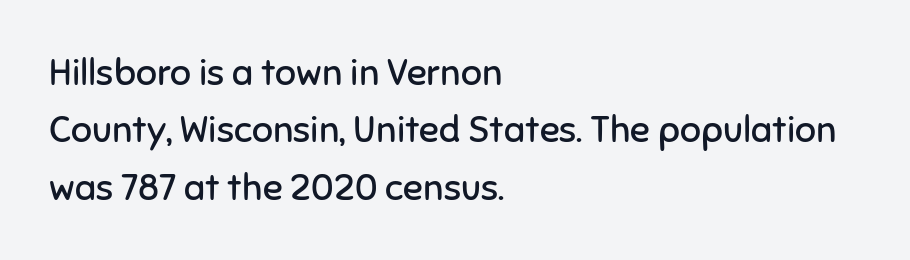
{"serif": "no", "italic": "no", "bold": "no", "weight": "regular", "width": "normal", "stroke_contrast": "low", "x_height": "medium", "monospaced": "no", "underline": "no", "align": "left", "line_spacing": "normal", "line_spacing_ratio": 1.55, "letter_spacing": "normal", "letter_spacing_em": 0.0, "glyph_px": 37}
